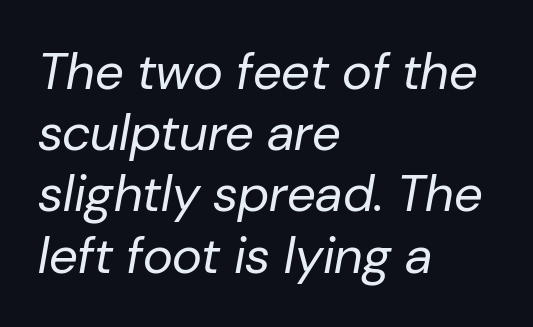
Q: Is the text bold? A: No.
Q: Is the text italic (slanted)? A: Yes, it leans right by about 10 degrees.
Q: Is the text underlined? A: No.
Q: How is the paragraph aligned? A: Left-aligned.
Q: Is the spacing between letters normal or unusually wide? A: Normal.
Q: Width (condensed, normal, or wide)? A: Normal.
Q: Stroke contrast? A: Low.
Q: x-height? A: Medium.
Q: Monospaced? A: No.
